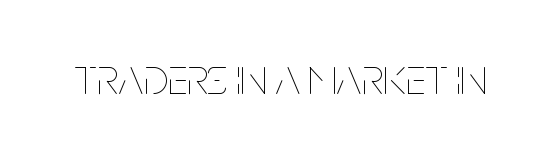
{"italic": "no", "bold": "no", "weight": "thin", "width": "condensed", "stroke_contrast": "low", "x_height": "large", "monospaced": "no", "underline": "no", "letter_spacing": "normal", "letter_spacing_em": 0.0, "glyph_px": 51}
